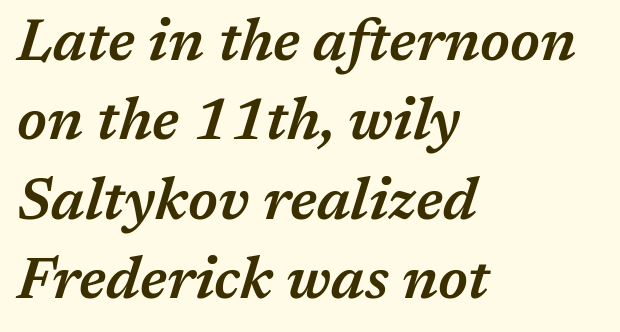
{"italic": "yes", "lean": "right", "slant_degrees": 17, "bold": "semi", "weight": "semibold", "width": "normal", "stroke_contrast": "medium", "x_height": "medium", "monospaced": "no", "underline": "no", "align": "left", "line_spacing": "normal", "line_spacing_ratio": 1.37, "letter_spacing": "normal", "letter_spacing_em": 0.0, "glyph_px": 58}
